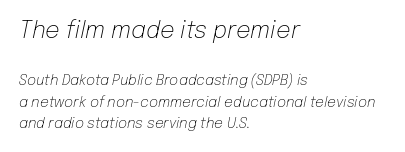
Q: Is the text bold? A: No.
Q: Is the text italic (slanted)? A: Yes, it leans right by about 12 degrees.
Q: Is the text underlined? A: No.
Q: How is the paragraph aligned? A: Left-aligned.
Q: Is the spacing between letters normal or unusually wide? A: Normal.
Q: Is the spacing between lines tight, normal or loose? A: Normal.
Q: Which block of text is set in a larger size, the first (top) or the second (bottom)? A: The first (top) one.
